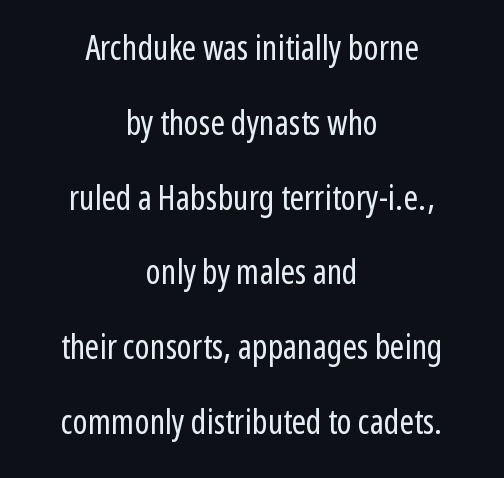
Looks like regular typesetting: each glyph gets only the width it needs. The space between consecutive lines is lavish. Serifs: no, the terminals of the letterforms are clean. Neither beginnings nor endings align; midpoints do. Is the letter spacing exaggerated? No — it looks like the ordinary default. Anything drawn beneath the words? Only blank space.
